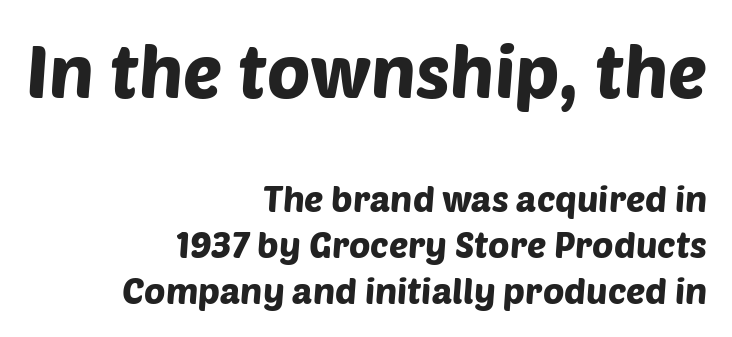
Q: Is the typeface a serif or a sans-serif typeface? A: Sans-serif.
Q: Is the text underlined? A: No.
Q: How is the paragraph aligned? A: Right-aligned.
Q: Is the spacing between letters normal or unusually wide? A: Normal.
Q: Is the spacing between lines tight, normal or loose? A: Normal.
Q: Which block of text is set in a larger size, the first (top) or the second (bottom)? A: The first (top) one.
Q: Width (condensed, normal, or wide)? A: Normal.
Q: Stroke contrast? A: Low.
Q: x-height? A: Large.
Q: Monospaced? A: No.
